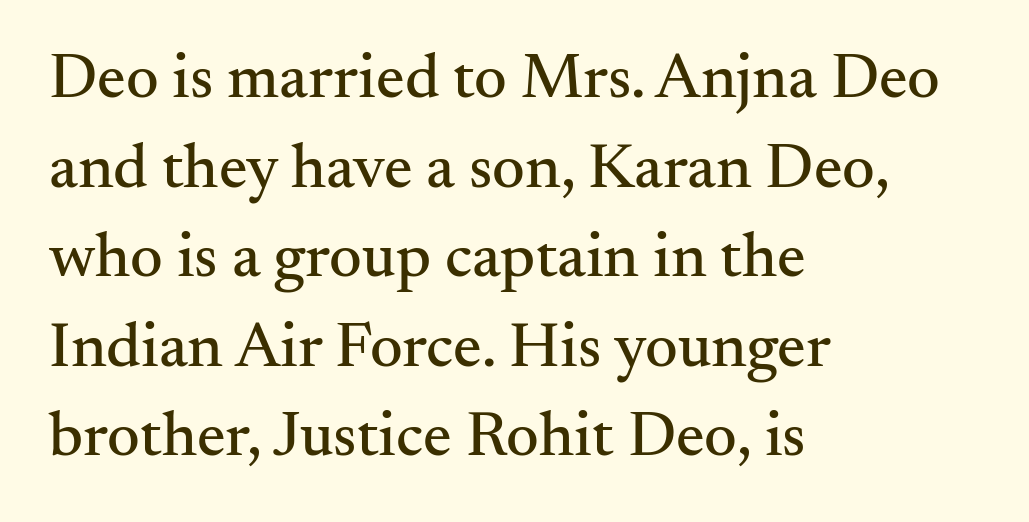
Letters rest on an invisible, unmarked baseline. These lines are set flush left with a ragged right edge. Short note: letters normally spaced. A serif font was chosen for this passage.
